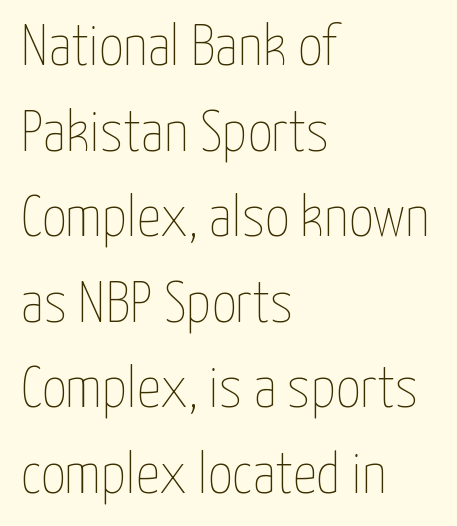
{"italic": "no", "bold": "no", "weight": "thin", "width": "condensed", "stroke_contrast": "low", "x_height": "medium", "monospaced": "no", "underline": "no", "align": "left", "line_spacing": "normal", "line_spacing_ratio": 1.45, "letter_spacing": "normal", "letter_spacing_em": 0.0, "glyph_px": 59}
